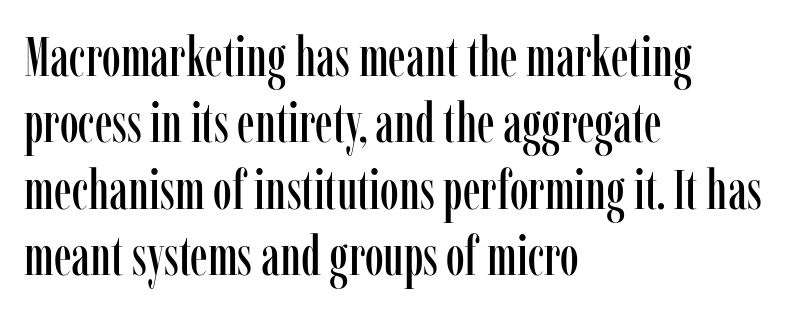
The image shows 54 px condensed serif type, upright; set left-aligned, line spacing 1.23x, normal letter spacing, not underlined; low stroke contrast and a medium x-height.
